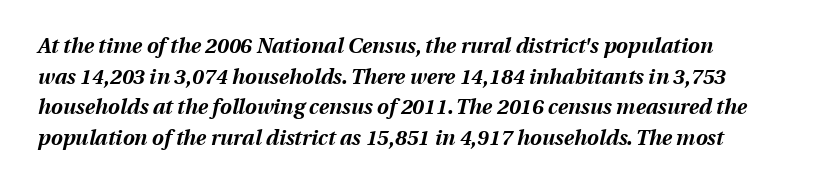
The image shows 21 px bold type, italic (leaning right); set normal line spacing (1.46x), normal letter spacing, not underlined.
